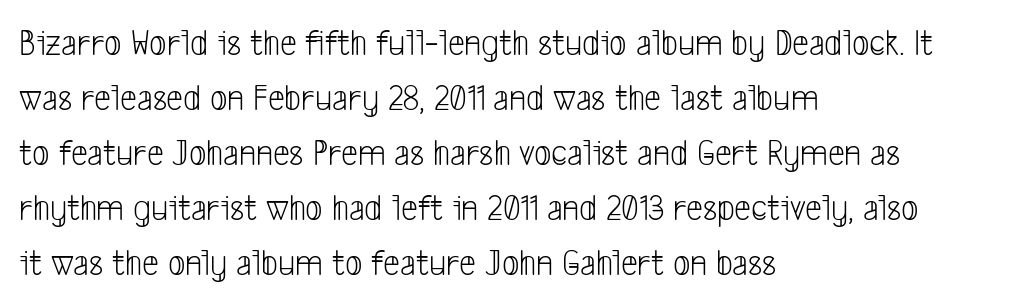
The image shows 38 px light, condensed sans-serif type; set left-aligned, normal line spacing (1.45x), normal letter spacing, not underlined; low stroke contrast and a medium x-height.
